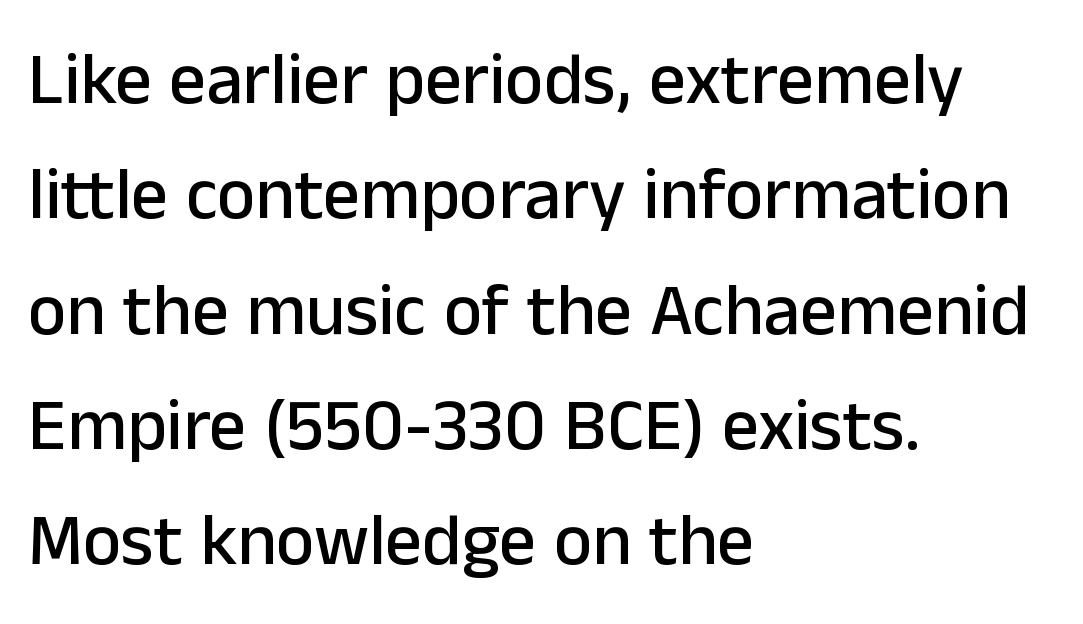
These lines are set flush left with a ragged right edge. Anything drawn beneath the words? Only blank space. Successive baselines arrive at the customary interval. Does the type have serifs? No, each stem ends abruptly.
